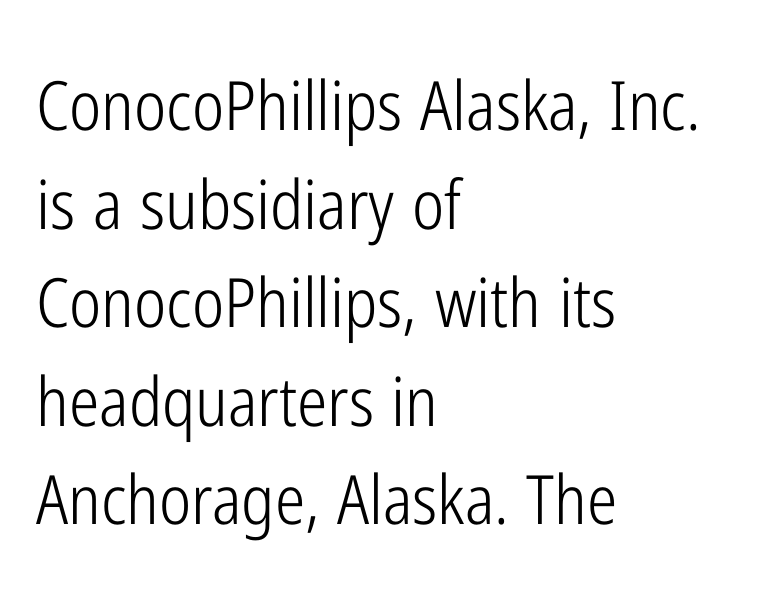
The letters look calm and open, with moderate or lighter stems. There is no visible air inserted between adjacent glyphs. The text block is weighted toward the left margin, trailing off unevenly rightward. Unmarked baselines from the first word to the last. Grotesque or geometric, the face here clearly has no serifs.
